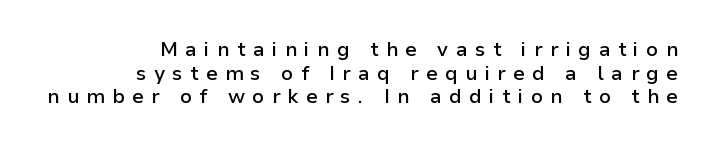
{"italic": "no", "bold": "semi", "underline": "no", "align": "right", "line_spacing_ratio": 1.18, "letter_spacing": "wide", "letter_spacing_em": 0.37, "glyph_px": 20}
